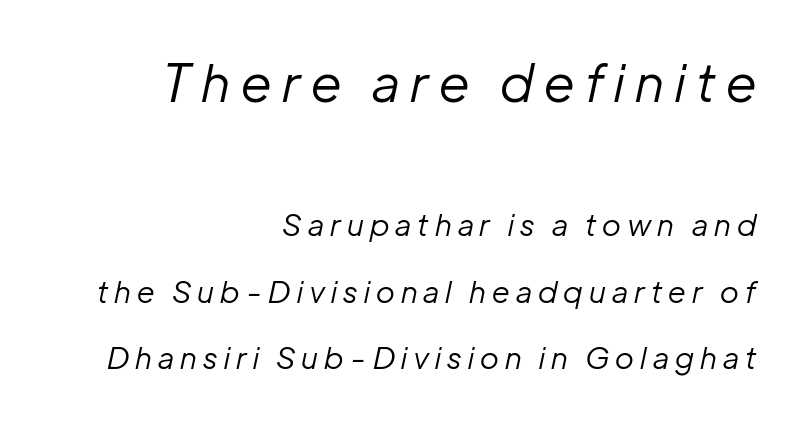
{"italic": "yes", "lean": "right", "slant_degrees": 12, "bold": "no", "weight": "regular", "width": "normal", "stroke_contrast": "low", "x_height": "medium", "monospaced": "no", "underline": "no", "align": "right", "line_spacing": "loose", "line_spacing_ratio": 2.22, "letter_spacing": "wide", "letter_spacing_em": 0.21, "larger_block": "first", "size_ratio": 1.73, "glyph_px": 52}
